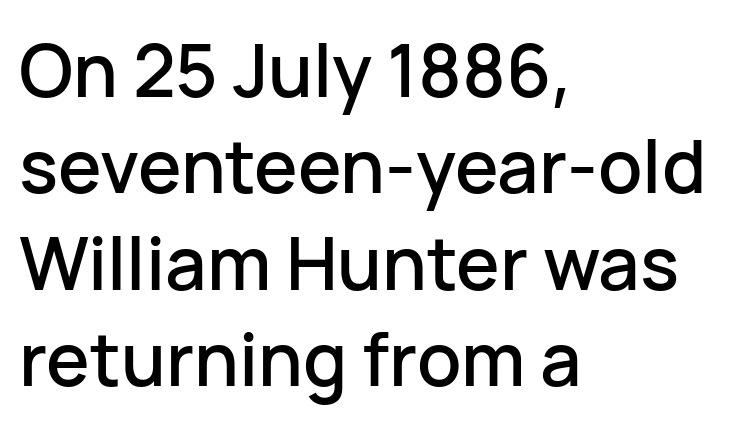
Q: Is the text italic (slanted)? A: No, it is upright.
Q: Is the typeface a serif or a sans-serif typeface? A: Sans-serif.
Q: Is the text underlined? A: No.
Q: How is the paragraph aligned? A: Left-aligned.
Q: Is the spacing between letters normal or unusually wide? A: Normal.
Q: Is the spacing between lines tight, normal or loose? A: Normal.
Q: Width (condensed, normal, or wide)? A: Normal.
Q: Stroke contrast? A: Low.
Q: x-height? A: Medium.
Q: Monospaced? A: No.
